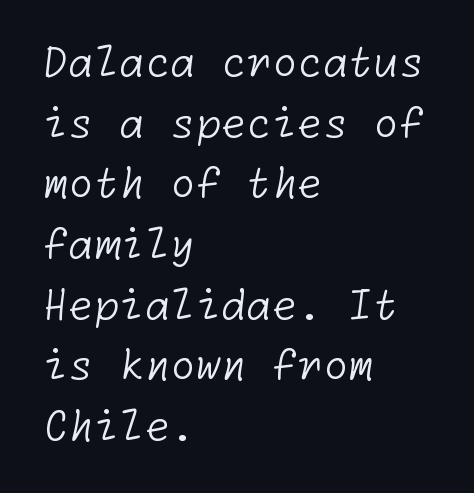
{"serif": "no", "bold": "no", "weight": "light", "width": "normal", "stroke_contrast": "low", "x_height": "medium", "underline": "no", "align": "left", "line_spacing": "normal", "line_spacing_ratio": 1.48, "letter_spacing": "normal", "letter_spacing_em": 0.0, "glyph_px": 41}
